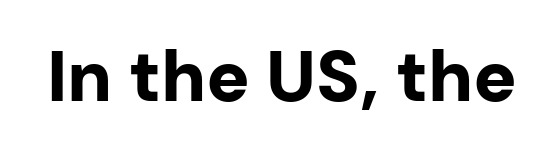
Q: Is the text bold? A: Yes.
Q: Is the text italic (slanted)? A: No, it is upright.
Q: Is the typeface a serif or a sans-serif typeface? A: Sans-serif.
Q: Is the text underlined? A: No.
Q: Is the spacing between letters normal or unusually wide? A: Normal.
Q: Width (condensed, normal, or wide)? A: Normal.
Q: Stroke contrast? A: Low.
Q: x-height? A: Medium.
Q: Monospaced? A: No.
